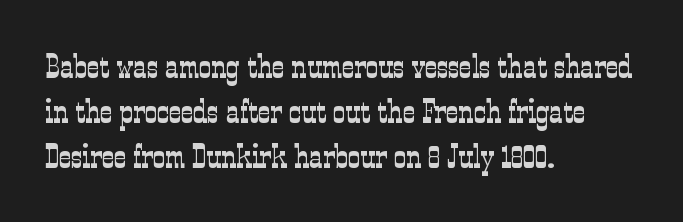
The image shows 34 px light, condensed serif type, upright; set left-aligned, normal line spacing (1.32x), normal letter spacing, not underlined; low stroke contrast and a medium x-height.
